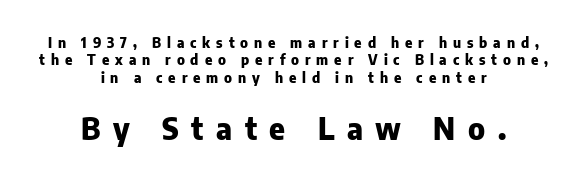
Proportional: the letters do not fall into vertical columns. The letters carry no serifs — their stems end cleanly without finishing strokes. Just letters on the line, the space beneath them empty. The rendering enlarges the type as you move from the upper chunk to the lower. Style check: upright. The strokes are fattened all the way to bold.
